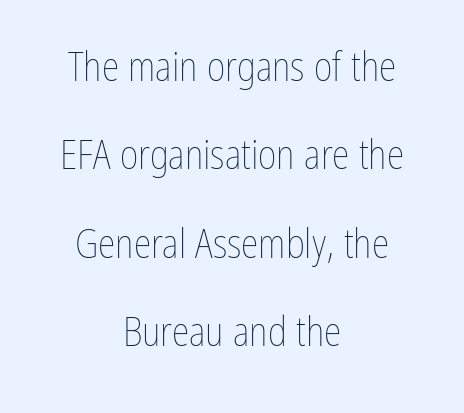
The image shows 40 px thin, condensed type, upright; set centered, loose line spacing (2.21x), normal letter spacing, not underlined; low stroke contrast and a medium x-height.
